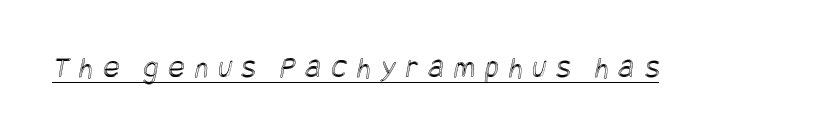
Does a line run under the words? Yes, clearly. The passage shown has open, widely tracked lettering throughout.
